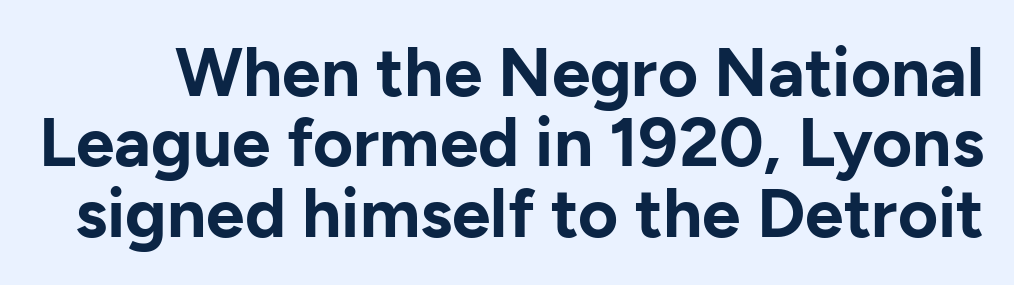
The designer went with a sans here, leaving each stem footless. Character widths vary here, with narrow letters taking less room than wide ones. The string is rendered with underlining switched off. Default kerning and tracking; the words read as compact shapes.
